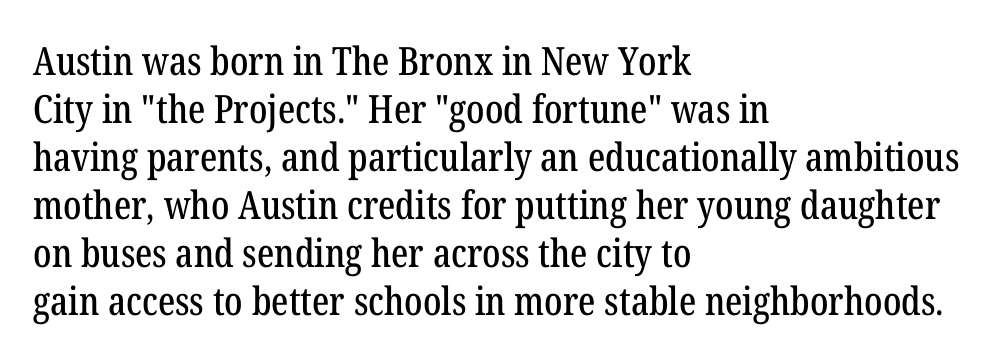
Q: Is the text italic (slanted)? A: No, it is upright.
Q: Is the typeface a serif or a sans-serif typeface? A: Serif.
Q: Is the text underlined? A: No.
Q: How is the paragraph aligned? A: Left-aligned.
Q: Is the spacing between letters normal or unusually wide? A: Normal.
Q: Width (condensed, normal, or wide)? A: Condensed.
Q: Stroke contrast? A: Low.
Q: x-height? A: Medium.
Q: Monospaced? A: No.
